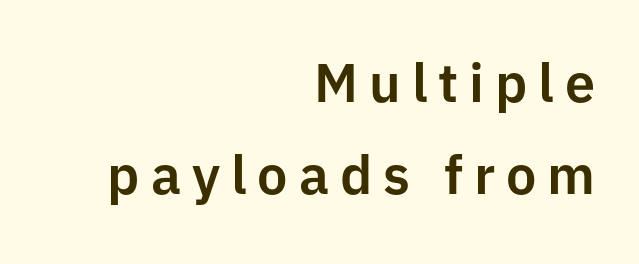
Q: Is the text italic (slanted)? A: No, it is upright.
Q: Is the typeface a serif or a sans-serif typeface? A: Sans-serif.
Q: Is the text underlined? A: No.
Q: How is the paragraph aligned? A: Right-aligned.
Q: Is the spacing between letters normal or unusually wide? A: Unusually wide.
Q: Width (condensed, normal, or wide)? A: Normal.
Q: Stroke contrast? A: Low.
Q: x-height? A: Medium.
Q: Monospaced? A: No.
